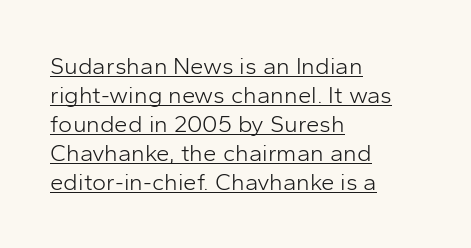
The typeface has the unassuming heft of standard copy or less. A student would call this left alignment; a typographer would say flush left, rag right. The typography opts for an upright posture over an oblique one. The letterforms sit shoulder to shoulder at normal distance. Underlining? Definitely there.
